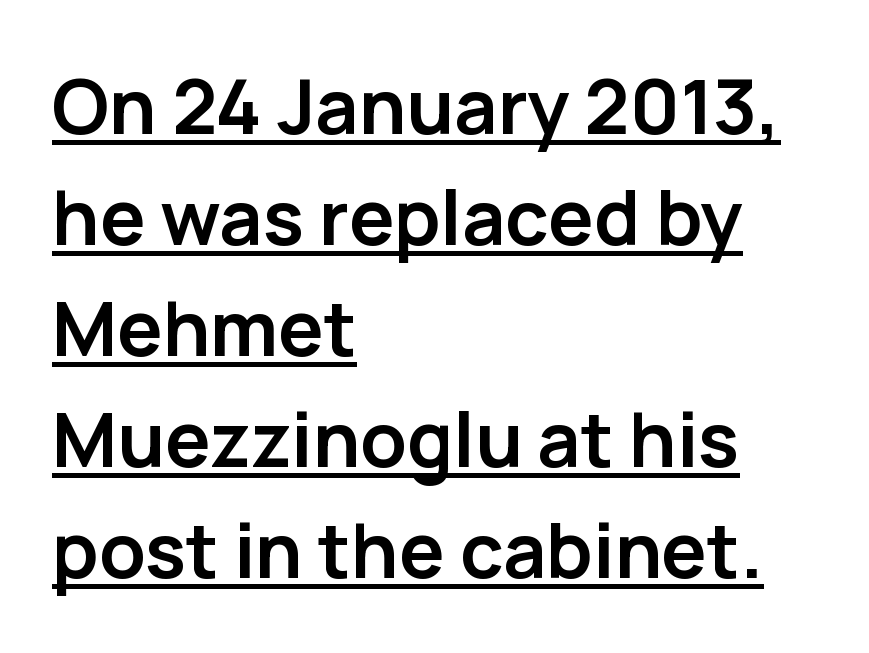
{"serif": "no", "italic": "no", "bold": "yes", "weight": "semibold", "width": "normal", "stroke_contrast": "low", "x_height": "medium", "monospaced": "no", "underline": "yes", "align": "left", "line_spacing": "normal", "line_spacing_ratio": 1.46, "letter_spacing": "normal", "letter_spacing_em": 0.0, "glyph_px": 76}
